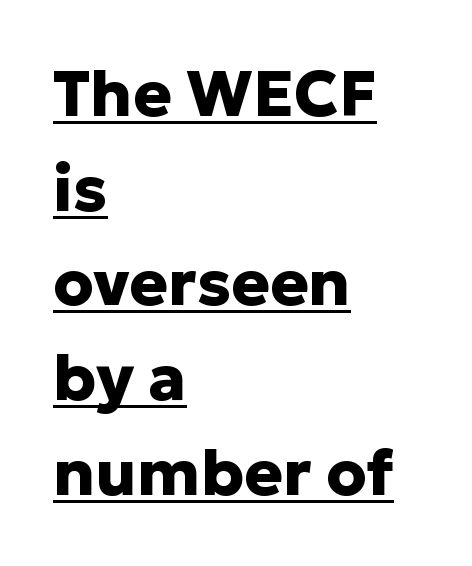
You could call the tracking neutral — neither tight nor loose. Examine the stroke ends and you'll find no serifs. Spacing verdict: proportional, widths tailored to each character. The ragged edge is on the right, which tells us the setting is flush left.
